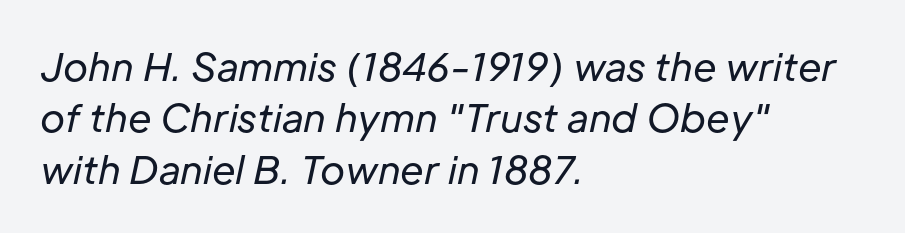
The image shows 38 px regular-weight type, italic (leaning right); set left-aligned, normal line spacing (1.35x), normal letter spacing, not underlined; low stroke contrast and a medium x-height.
